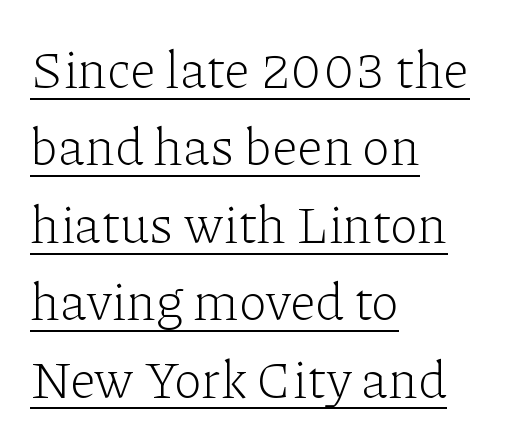
The image shows 52 px light serif type, upright; set left-aligned, normal line spacing (1.49x), normal letter spacing, underlined; low stroke contrast and a medium x-height.
